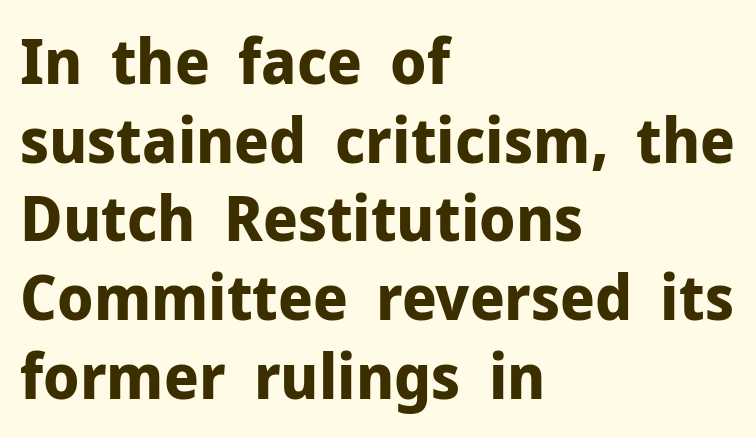
{"serif": "no", "italic": "no", "bold": "yes", "weight": "bold", "width": "normal", "stroke_contrast": "low", "x_height": "medium", "monospaced": "no", "underline": "no", "align": "left", "line_spacing": "normal", "line_spacing_ratio": 1.25, "letter_spacing": "normal", "letter_spacing_em": 0.0, "glyph_px": 63}
